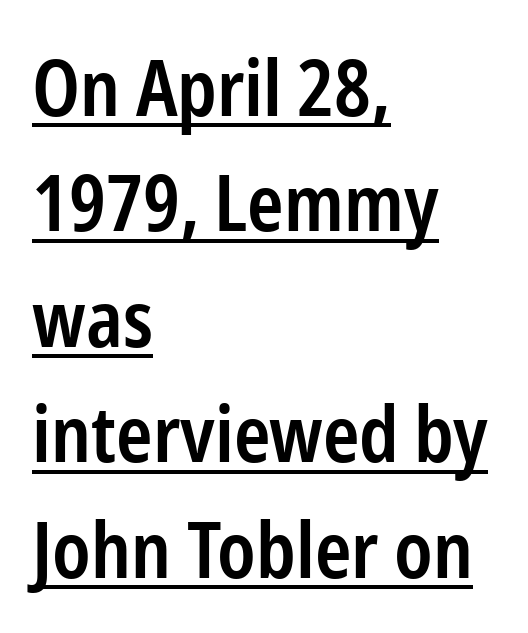
Q: Is the text bold? A: Semi-bold.
Q: Is the text italic (slanted)? A: No, it is upright.
Q: Is the typeface a serif or a sans-serif typeface? A: Sans-serif.
Q: Is the text underlined? A: Yes.
Q: How is the paragraph aligned? A: Left-aligned.
Q: Is the spacing between letters normal or unusually wide? A: Normal.
Q: Is the spacing between lines tight, normal or loose? A: Normal.
Q: Width (condensed, normal, or wide)? A: Condensed.
Q: Stroke contrast? A: Low.
Q: x-height? A: Medium.
Q: Monospaced? A: No.
